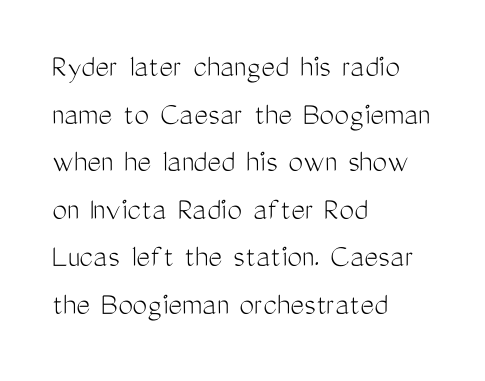
The image shows 33 px light, condensed sans-serif type, upright; set left-aligned, normal line spacing (1.44x), normal letter spacing, not underlined; medium stroke contrast and a medium x-height.
